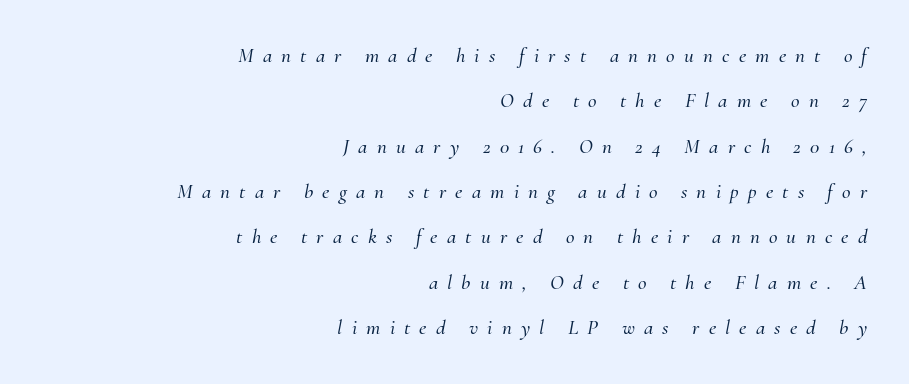
{"italic": "yes", "lean": "right", "slant_degrees": 10, "underline": "no", "align": "right", "line_spacing": "loose", "line_spacing_ratio": 2.16, "letter_spacing": "wide", "letter_spacing_em": 0.44, "glyph_px": 21}
